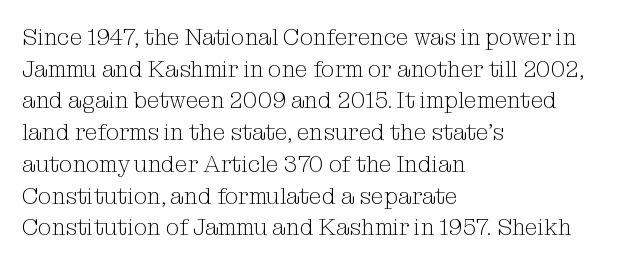
A roman cut, with each character standing at attention. Line spacing here is normal. The text block is weighted toward the left margin, trailing off unevenly rightward. Lines of text with bare space underneath. Nothing unusual about the tracking: characters are spaced as the font intends. A quiet, ordinary-to-light weight characterises the typeface.
